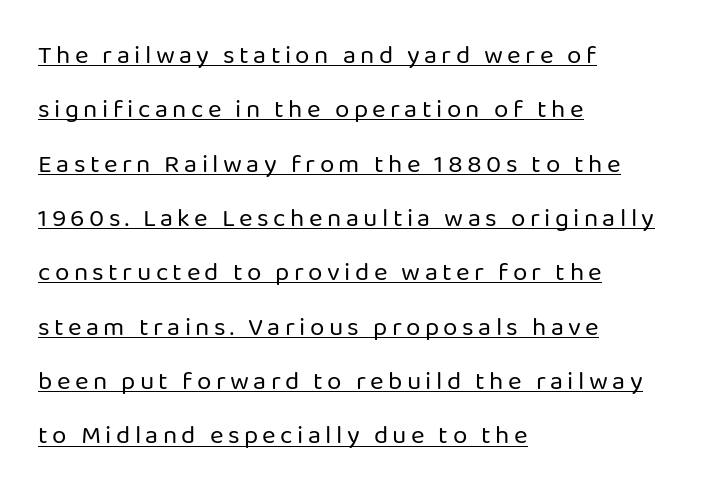
The image shows 26 px text type, upright; set left-aligned, loose line spacing (2.09x), underlined.
